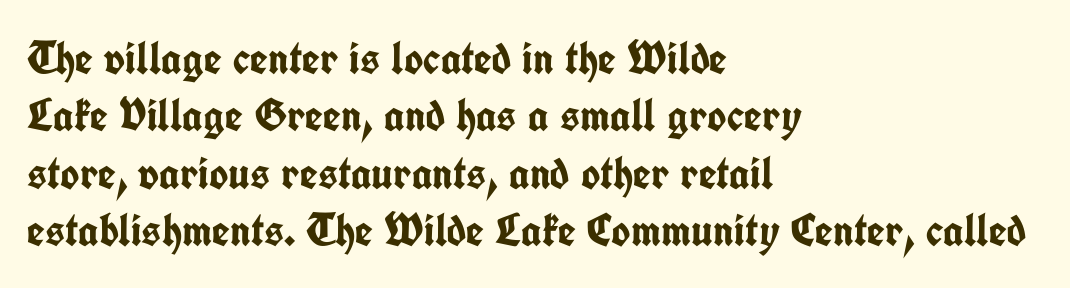
{"serif": "no", "italic": "no", "bold": "yes", "weight": "semibold", "width": "condensed", "stroke_contrast": "low", "x_height": "medium", "monospaced": "no", "underline": "no", "align": "left", "line_spacing": "normal", "line_spacing_ratio": 1.25, "letter_spacing": "normal", "letter_spacing_em": 0.0, "glyph_px": 46}
